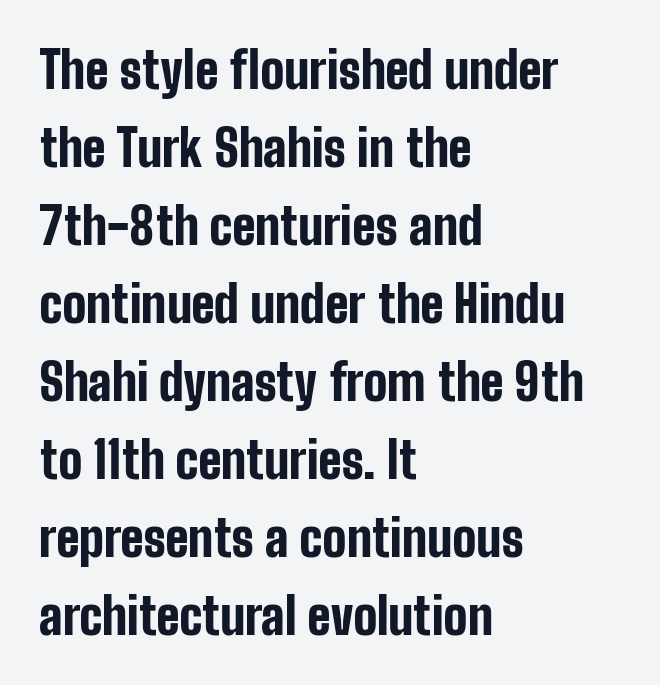
{"serif": "no", "italic": "no", "bold": "yes", "weight": "bold", "width": "condensed", "stroke_contrast": "low", "x_height": "medium", "monospaced": "no", "underline": "no", "align": "left", "line_spacing": "normal", "line_spacing_ratio": 1.56, "letter_spacing": "normal", "letter_spacing_em": 0.0, "glyph_px": 50}
